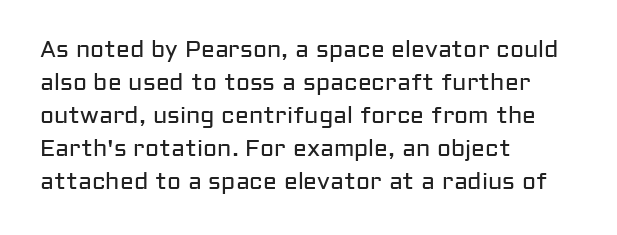
Does extra space separate the letters? No, they use regular spacing. The rendering anchors every line to the left-hand side. The axis of the letterforms is exactly vertical. These lines sit exactly where default settings would place them. Ink coverage per letter is moderate at most. Bare-footed words on every line.
